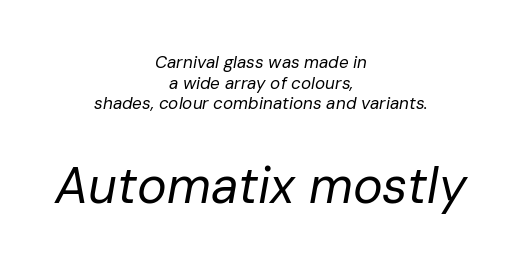
Here the glyphs are tracked normally, forming tight word shapes. Weight: regular or lighter. Yep, that's italic — everything's leaning. Varying glyph widths throughout — classic text-font behaviour. Here the second block reads like a headline and the first like body copy.
